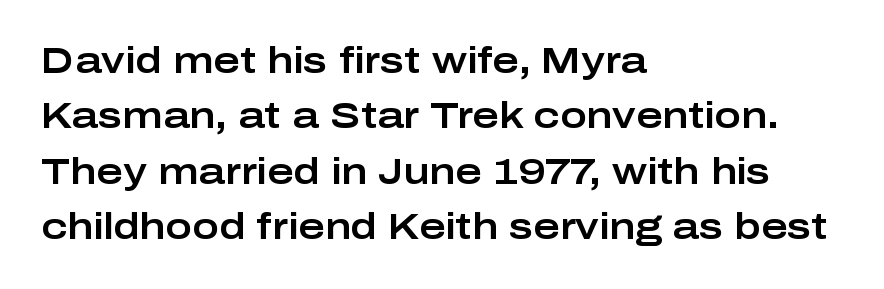
{"serif": "no", "italic": "no", "width": "wide", "stroke_contrast": "low", "x_height": "medium", "monospaced": "no", "underline": "no", "align": "left", "line_spacing": "normal", "line_spacing_ratio": 1.54, "letter_spacing": "normal", "letter_spacing_em": 0.0, "glyph_px": 36}
